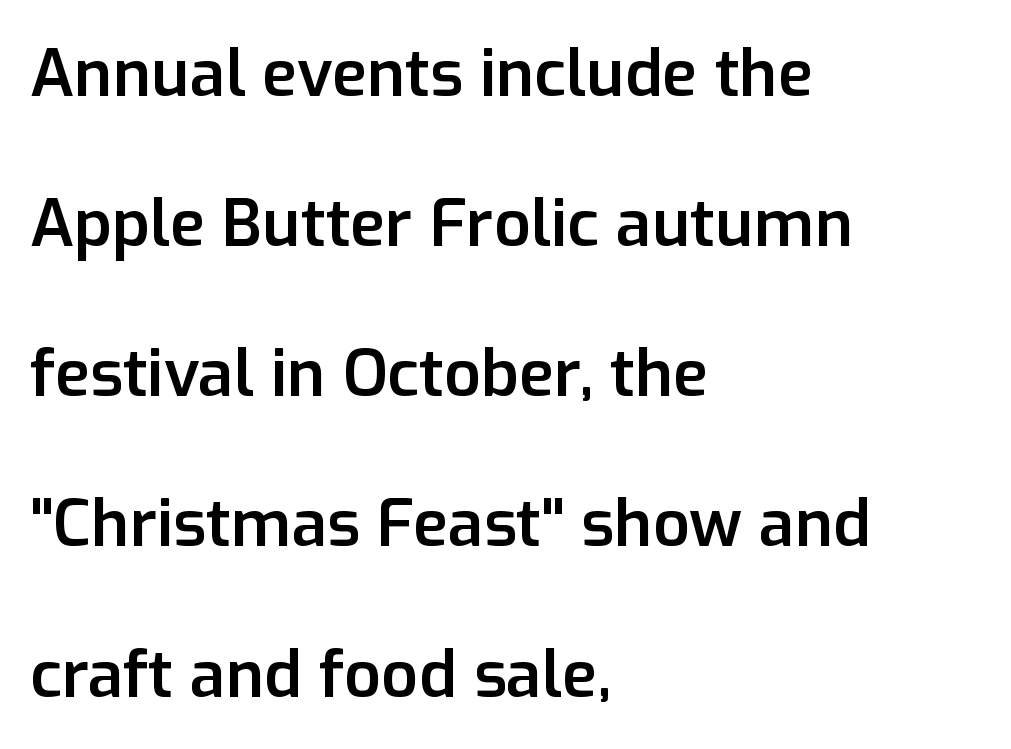
Moderately thickened strokes mark this as semibold type. Posture: vertical. The glyphs in this specimen are sans serif. A classic flush-left, rag-right setting is used for this passage. These lines keep a tight, regular rhythm from letter to letter. Honestly, there is no underline to notice here at all.
